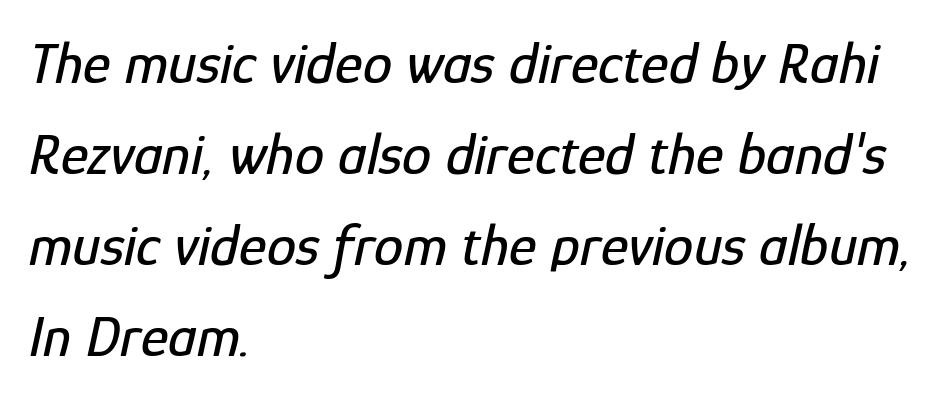
Q: Is the text italic (slanted)? A: Yes, it leans right by about 12 degrees.
Q: Is the text underlined? A: No.
Q: How is the paragraph aligned? A: Left-aligned.
Q: Is the spacing between letters normal or unusually wide? A: Normal.
Q: Is the spacing between lines tight, normal or loose? A: Normal.
Q: Width (condensed, normal, or wide)? A: Condensed.
Q: Stroke contrast? A: Low.
Q: x-height? A: Medium.
Q: Monospaced? A: No.
